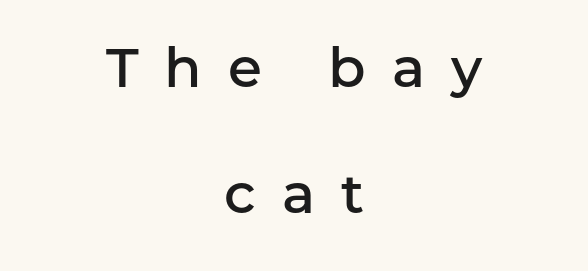
The image shows 55 px semibold sans-serif type, upright; set centered, loose line spacing (2.3x), unusually wide letter spacing (+0.47 em), not underlined; low stroke contrast and a medium x-height.
